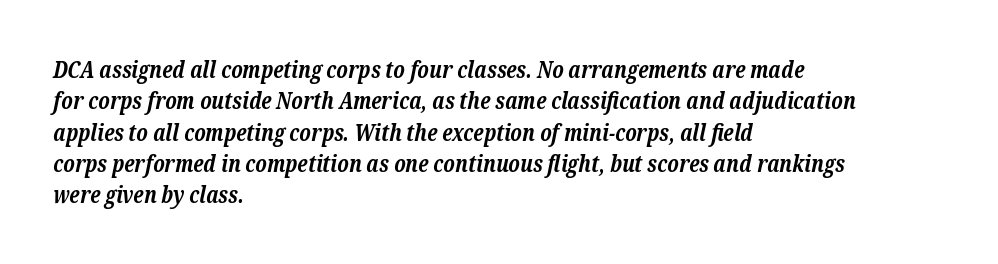
The image shows 23 px bold type, italic (leaning right); set left-aligned, normal line spacing (1.36x), normal letter spacing, not underlined.
